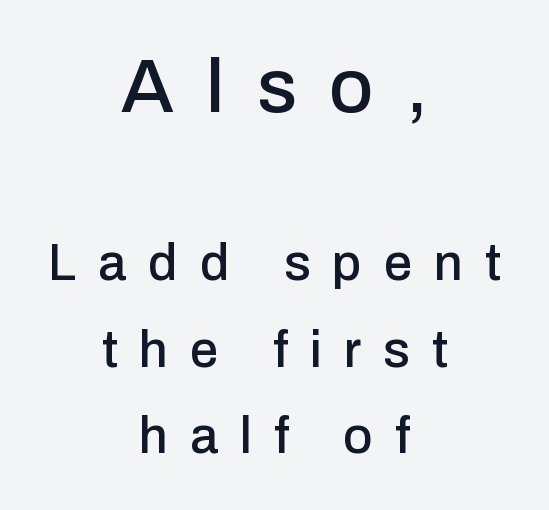
Q: Is the text italic (slanted)? A: No, it is upright.
Q: Is the typeface a serif or a sans-serif typeface? A: Sans-serif.
Q: Is the text underlined? A: No.
Q: How is the paragraph aligned? A: Centered.
Q: Is the spacing between letters normal or unusually wide? A: Unusually wide.
Q: Is the spacing between lines tight, normal or loose? A: Normal.
Q: Which block of text is set in a larger size, the first (top) or the second (bottom)? A: The first (top) one.
Q: Width (condensed, normal, or wide)? A: Normal.
Q: Stroke contrast? A: Low.
Q: x-height? A: Medium.
Q: Monospaced? A: No.
